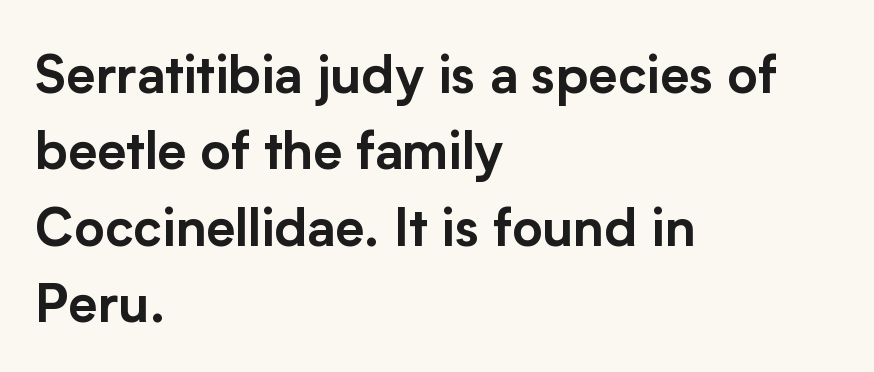
To sum up the face: it is a sans, with no serifs. Rows of type keep a routine distance in the vertical direction. The type sits square on the baseline with zero lean. This sample has the flowing, uneven cadence of proportional lettering. This rendering leaves character spacing at its baseline value.
